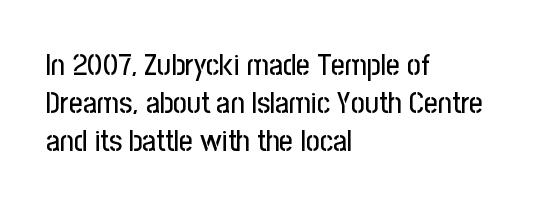
Q: Is the text italic (slanted)? A: No, it is upright.
Q: Is the typeface a serif or a sans-serif typeface? A: Sans-serif.
Q: Is the text underlined? A: No.
Q: How is the paragraph aligned? A: Left-aligned.
Q: Is the spacing between letters normal or unusually wide? A: Normal.
Q: Is the spacing between lines tight, normal or loose? A: Normal.
Q: Width (condensed, normal, or wide)? A: Condensed.
Q: Stroke contrast? A: Low.
Q: x-height? A: Medium.
Q: Monospaced? A: No.
